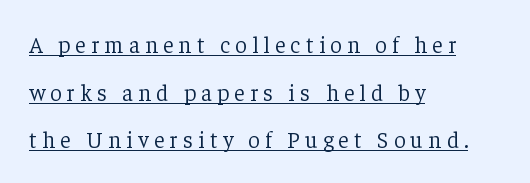
{"italic": "no", "bold": "no", "underline": "yes", "align": "left", "line_spacing": "loose", "line_spacing_ratio": 2.07, "letter_spacing": "wide", "letter_spacing_em": 0.23, "glyph_px": 23}
